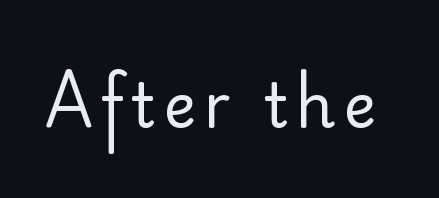
Q: Is the text bold? A: No.
Q: Is the text italic (slanted)? A: No, it is upright.
Q: Is the typeface a serif or a sans-serif typeface? A: Sans-serif.
Q: Is the text underlined? A: No.
Q: Width (condensed, normal, or wide)? A: Normal.
Q: Stroke contrast? A: Low.
Q: x-height? A: Small.
Q: Monospaced? A: No.
